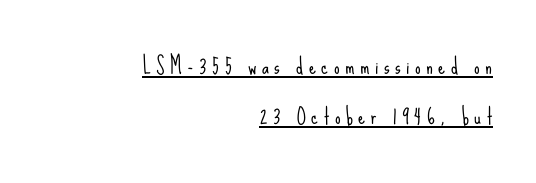
The passage shown is underscored from start to finish. Characters follow at a spacing far wider than the type designer built in. The letters look calm and open, with moderate or lighter stems. Every character sits straight up, as roman type does. Horizontal alignment here is rightward, an uncommon choice for prose. Rows of type keep a wide berth in the vertical direction.
